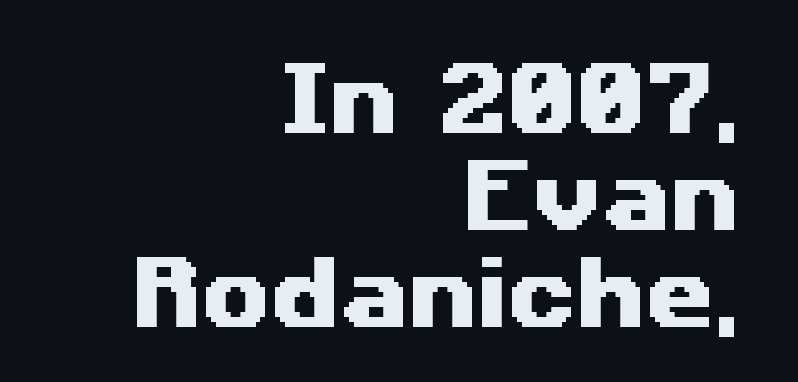
{"serif": "no", "width": "wide", "stroke_contrast": "medium", "x_height": "medium", "monospaced": "no", "underline": "no", "align": "right", "line_spacing_ratio": 1.23, "letter_spacing": "normal", "letter_spacing_em": 0.0, "glyph_px": 79}
